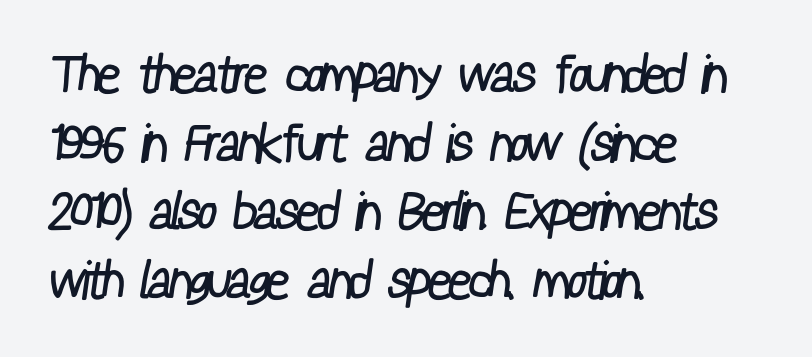
Notice how descenders clear the ascenders below comfortably — that's standard leading. Each stroke keeps to a modest, everyday thickness or less. Looks like regular typesetting: each glyph gets only the width it needs. Check the space under the baseline: it is left empty. Horizontal alignment here is leftward, the default for most running prose.
